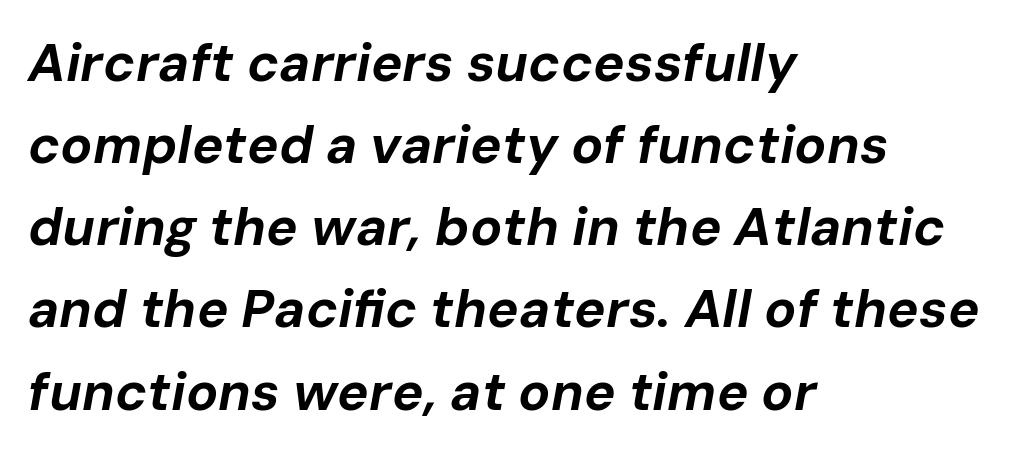
Q: Is the text bold? A: Yes.
Q: Is the text italic (slanted)? A: Yes, it leans right by about 10 degrees.
Q: Is the text underlined? A: No.
Q: How is the paragraph aligned? A: Left-aligned.
Q: Is the spacing between letters normal or unusually wide? A: Normal.
Q: Is the spacing between lines tight, normal or loose? A: Normal.
Q: Width (condensed, normal, or wide)? A: Normal.
Q: Stroke contrast? A: Low.
Q: x-height? A: Medium.
Q: Monospaced? A: No.
